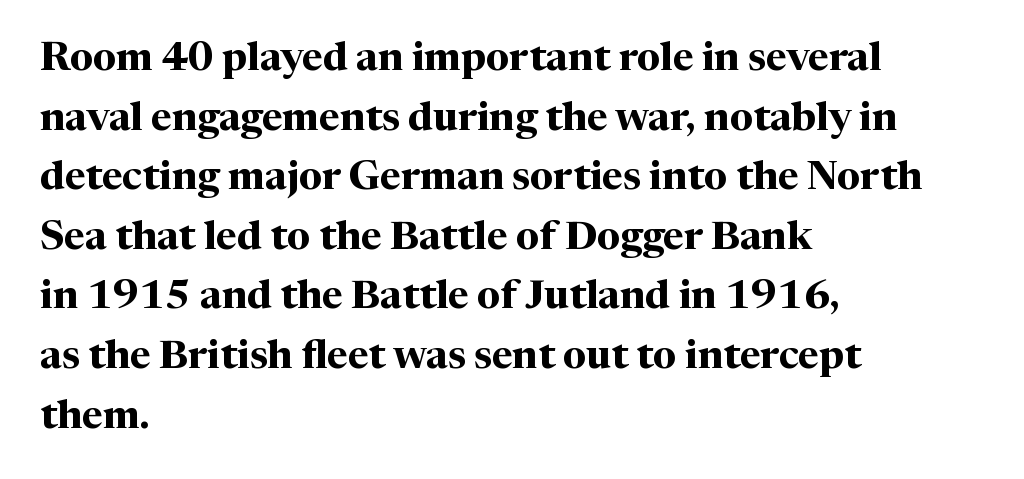
The image shows 40 px bold serif type, upright; set left-aligned, normal line spacing (1.49x), normal letter spacing, not underlined; medium stroke contrast and a medium x-height.
